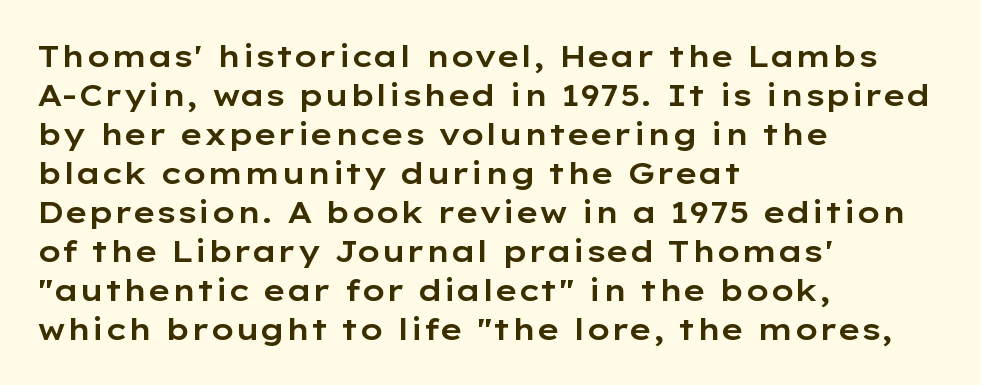
The image shows 30 px wide sans-serif type, upright; set left-aligned, normal line spacing (1.3x), normal letter spacing, not underlined; low stroke contrast and a medium x-height.
